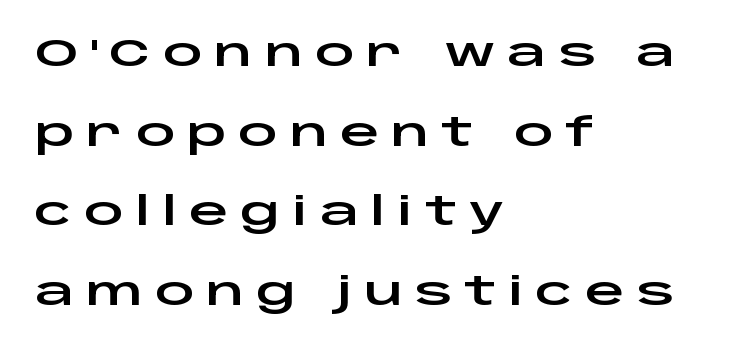
The image shows 39 px wide sans-serif type, upright; set left-aligned, loose line spacing (2.04x), unusually wide letter spacing (+0.3 em), not underlined; low stroke contrast and a large x-height.
